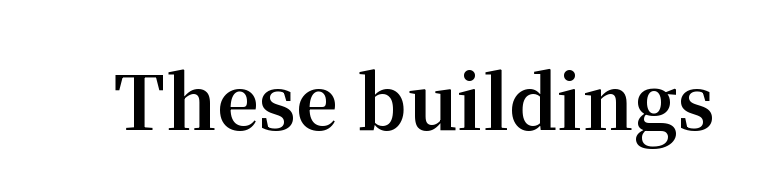
{"serif": "yes", "italic": "no", "bold": "yes", "weight": "bold", "width": "normal", "stroke_contrast": "medium", "x_height": "medium", "monospaced": "no", "underline": "no", "letter_spacing": "normal", "letter_spacing_em": 0.0, "glyph_px": 74}
